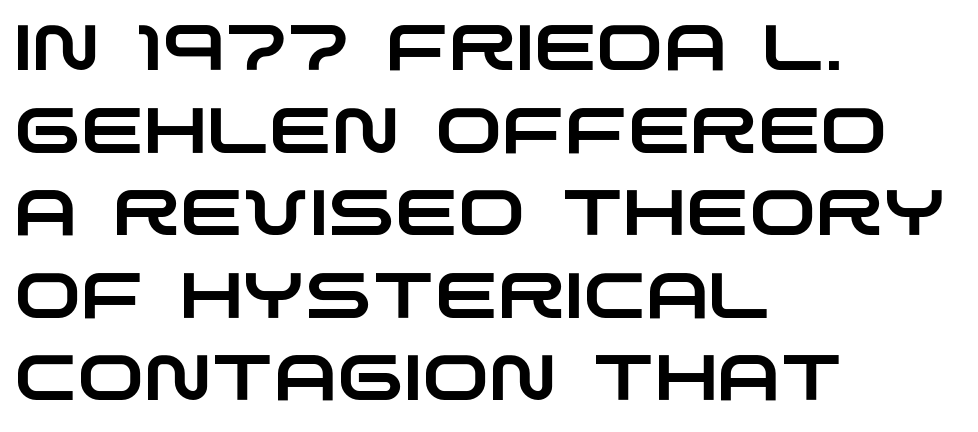
The image shows 64 px wide sans-serif type; set left-aligned, normal line spacing (1.29x), normal letter spacing, not underlined; low stroke contrast and a large x-height.
